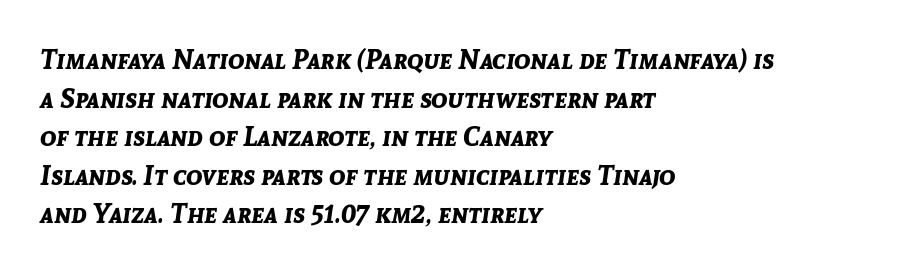
Q: Is the text bold? A: Yes.
Q: Is the text italic (slanted)? A: Yes, it leans right by about 8 degrees.
Q: Is the text underlined? A: No.
Q: How is the paragraph aligned? A: Left-aligned.
Q: Is the spacing between letters normal or unusually wide? A: Normal.
Q: Is the spacing between lines tight, normal or loose? A: Normal.
